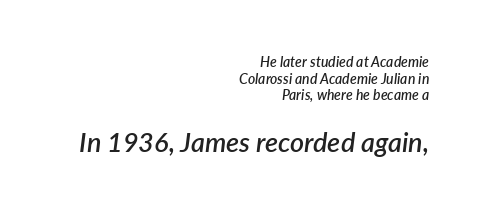
In this sample the second text group is rendered at the bigger scale. Descender tails drop into unmarked territory. Caption: semibold face, moderately heavy strokes. When letters slant like this, we call the style italic. The horizontal fit of the characters is conventional and even. Casual observation: everything's shoved over to the right.
